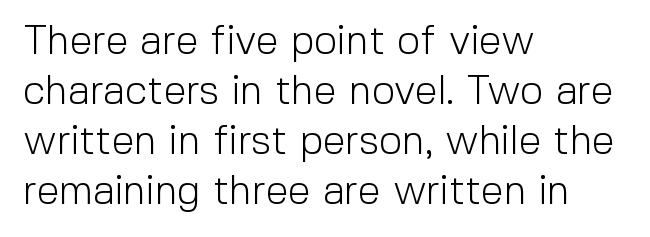
Q: Is the text bold? A: No.
Q: Is the text italic (slanted)? A: No, it is upright.
Q: Is the typeface a serif or a sans-serif typeface? A: Sans-serif.
Q: Is the text underlined? A: No.
Q: How is the paragraph aligned? A: Left-aligned.
Q: Is the spacing between letters normal or unusually wide? A: Normal.
Q: Width (condensed, normal, or wide)? A: Normal.
Q: x-height? A: Medium.
Q: Monospaced? A: No.
